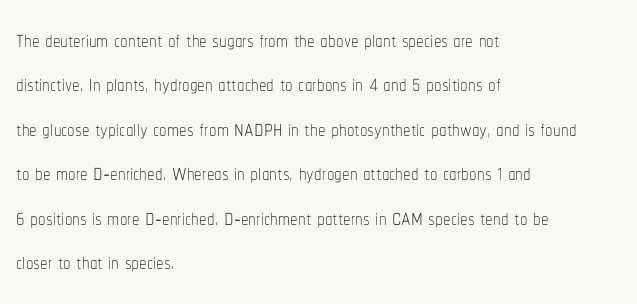
Q: Is the text bold? A: No.
Q: Is the text italic (slanted)? A: No, it is upright.
Q: Is the text underlined? A: No.
Q: How is the paragraph aligned? A: Left-aligned.
Q: Is the spacing between letters normal or unusually wide? A: Normal.
Q: Is the spacing between lines tight, normal or loose? A: Normal.
Q: Width (condensed, normal, or wide)? A: Condensed.
Q: Stroke contrast? A: Low.
Q: x-height? A: Medium.
Q: Monospaced? A: No.
